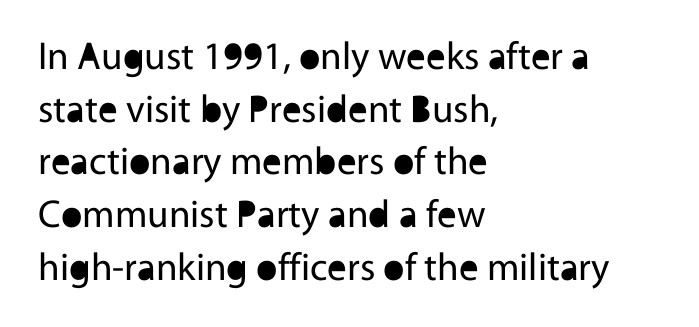
{"serif": "no", "italic": "no", "bold": "no", "weight": "regular", "width": "normal", "x_height": "medium", "monospaced": "no", "underline": "no", "align": "left", "line_spacing": "normal", "line_spacing_ratio": 1.35, "letter_spacing": "normal", "letter_spacing_em": 0.0, "glyph_px": 39}
